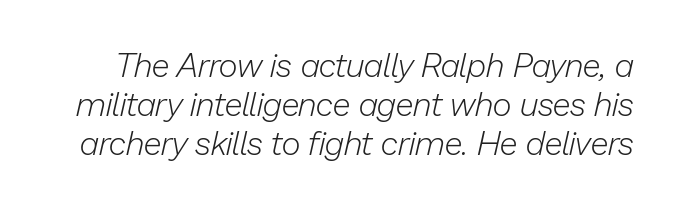
No word sits above an underline. Varying glyph widths throughout — classic text-font behaviour. What stands out about the letter spacing? Nothing — it is the standard amount. The weight would be labelled regular, book, light, or lighter still. Posture: slanted.
